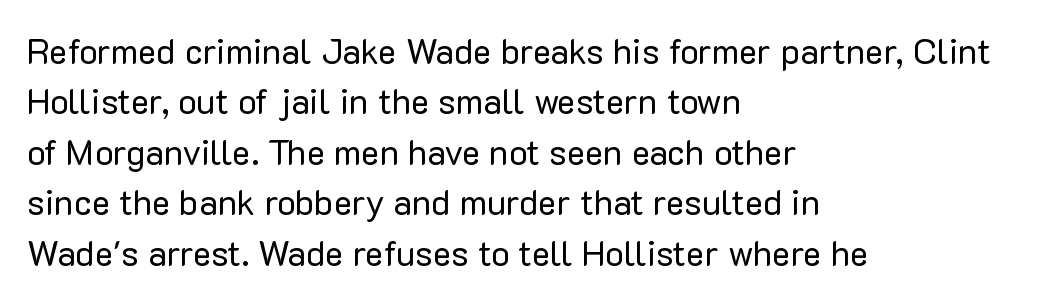
The image shows 35 px regular-weight sans-serif type, upright; set left-aligned, normal line spacing (1.44x), normal letter spacing, not underlined; low stroke contrast and a medium x-height.
